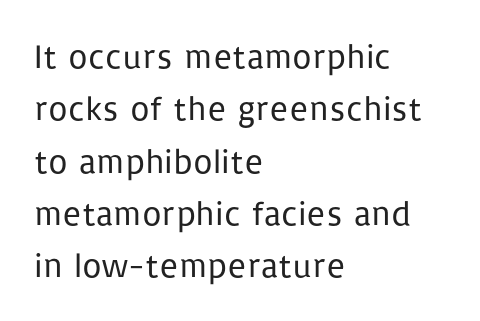
{"serif": "no", "italic": "no", "bold": "no", "weight": "regular", "width": "normal", "stroke_contrast": "low", "x_height": "medium", "monospaced": "no", "underline": "no", "align": "left", "line_spacing": "normal", "line_spacing_ratio": 1.54, "letter_spacing": "normal", "letter_spacing_em": 0.0, "glyph_px": 34}
